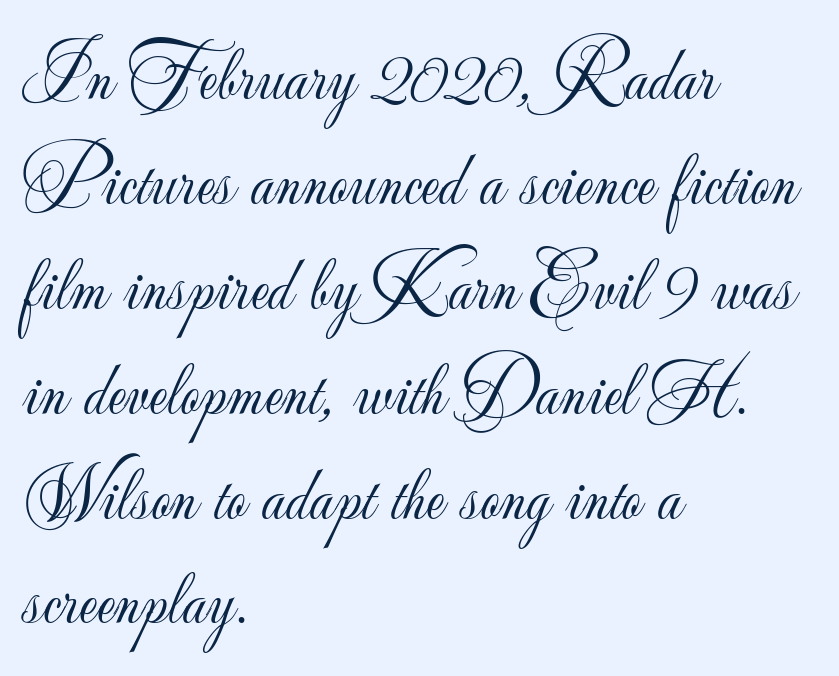
{"serif": "no", "bold": "no", "weight": "light", "width": "normal", "stroke_contrast": "low", "x_height": "small", "monospaced": "no", "underline": "no", "align": "left", "line_spacing": "normal", "line_spacing_ratio": 1.38, "letter_spacing": "normal", "letter_spacing_em": 0.0, "glyph_px": 76}
